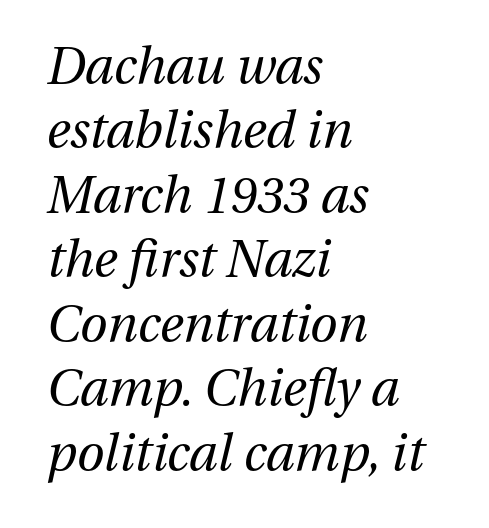
The image shows 50 px regular-weight type, italic (leaning right); set left-aligned, normal line spacing (1.29x), normal letter spacing, not underlined; medium stroke contrast and a medium x-height.
